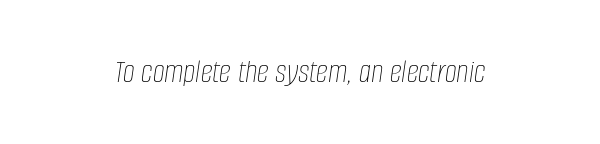
Descenders hang freely into open space. Yep, that's italic — everything's leaning. Teacher's note: observe the equal gaps on both sides — that is centered alignment. Does extra space separate the letters? No, they use regular spacing.
